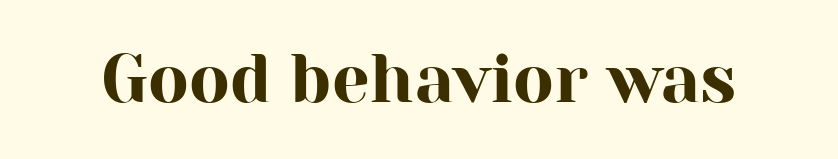
Q: Is the text italic (slanted)? A: No, it is upright.
Q: Is the typeface a serif or a sans-serif typeface? A: Serif.
Q: Is the text underlined? A: No.
Q: Is the spacing between letters normal or unusually wide? A: Normal.
Q: Width (condensed, normal, or wide)? A: Normal.
Q: Stroke contrast? A: High.
Q: x-height? A: Medium.
Q: Monospaced? A: No.
